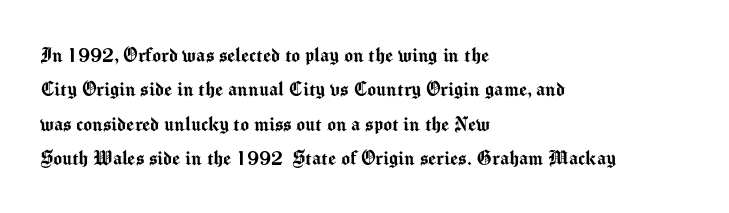
Q: Is the text italic (slanted)? A: No, it is upright.
Q: Is the text underlined? A: No.
Q: How is the paragraph aligned? A: Left-aligned.
Q: Is the spacing between letters normal or unusually wide? A: Normal.
Q: Is the spacing between lines tight, normal or loose? A: Normal.
